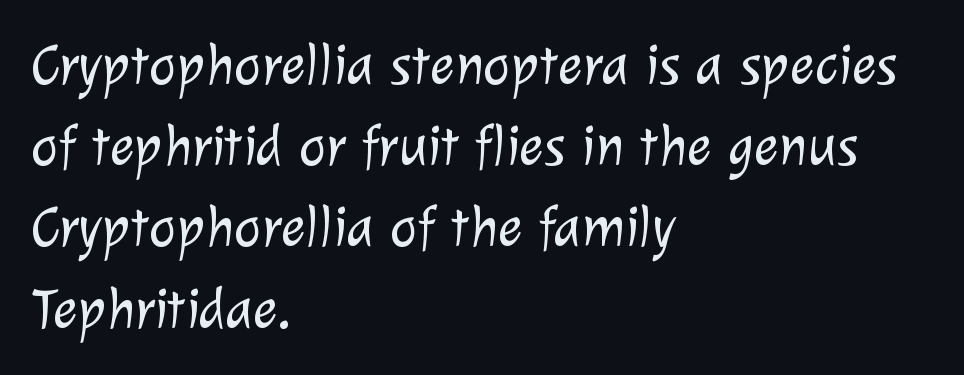
Q: Is the text bold? A: No.
Q: Is the typeface a serif or a sans-serif typeface? A: Sans-serif.
Q: Is the text underlined? A: No.
Q: How is the paragraph aligned? A: Left-aligned.
Q: Is the spacing between letters normal or unusually wide? A: Normal.
Q: Is the spacing between lines tight, normal or loose? A: Normal.
Q: Width (condensed, normal, or wide)? A: Normal.
Q: Stroke contrast? A: Low.
Q: x-height? A: Medium.
Q: Monospaced? A: No.
